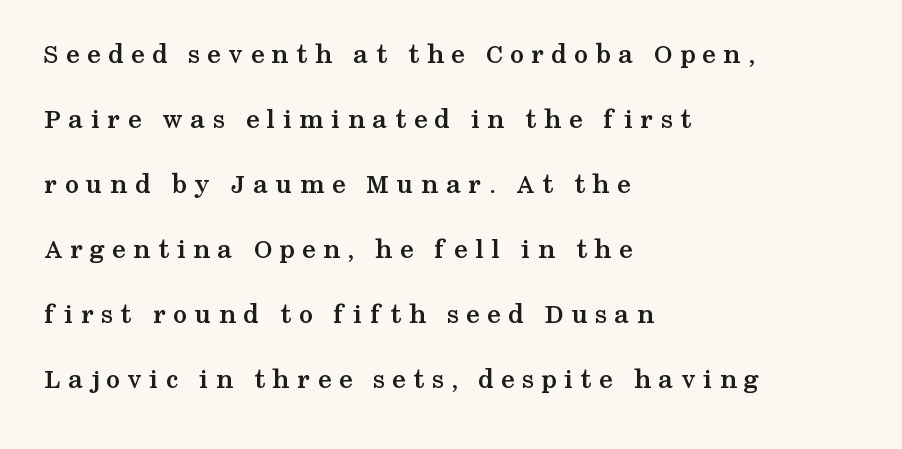
The image shows 28 px semibold, wide serif type, upright; set left-aligned, loose line spacing (2.32x), unusually wide letter spacing (+0.26 em), not underlined; medium stroke contrast and a medium x-height.
